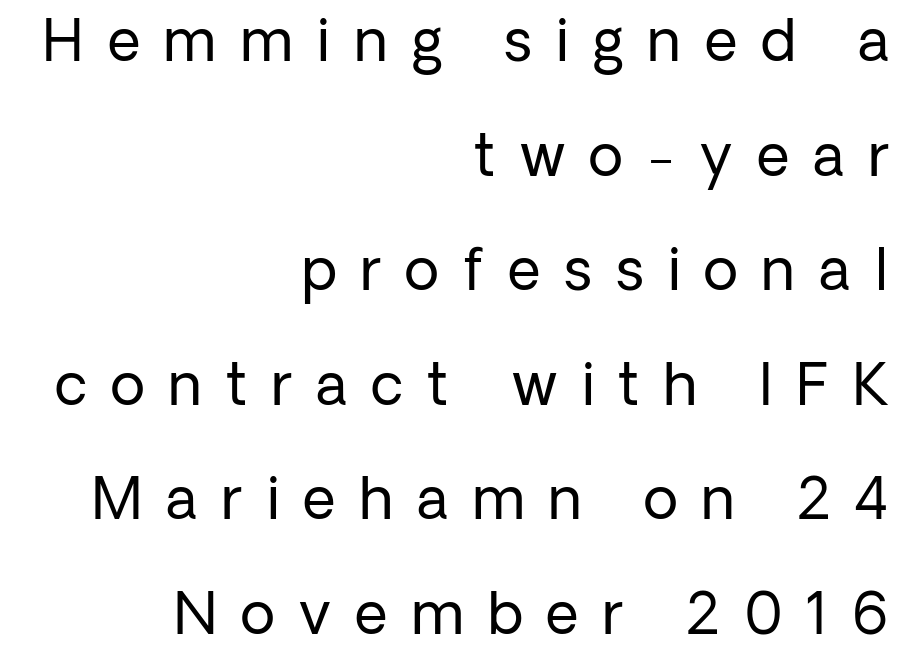
The image shows 57 px regular-weight sans-serif type, upright; set right-aligned, loose line spacing (2.01x), unusually wide letter spacing (+0.42 em), not underlined; low stroke contrast and a medium x-height.
